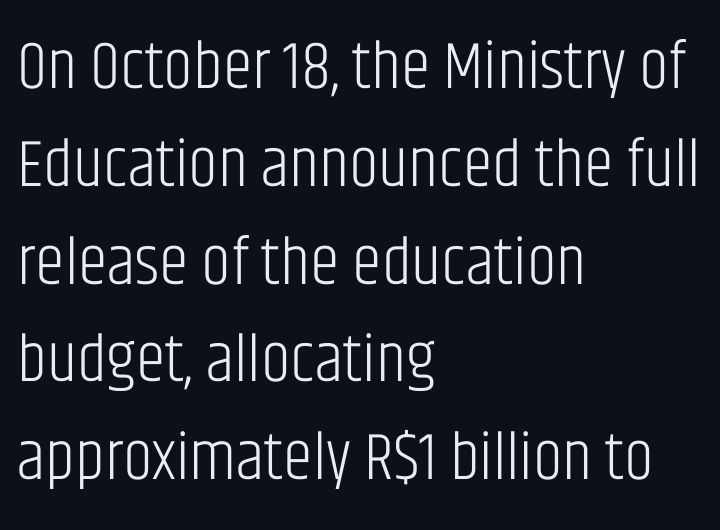
Characters follow at the spacing the type designer built in. This block has exactly the height ordinary leading produces. Is the block centered? No — it sits flush against the left margin. This rendering employs a face without finishing strokes, i.e., a sans-serif. Note the varied advance widths — an 'i' is clearly narrower than an 'm'. Caption: face not bold, strokes unweighted.
